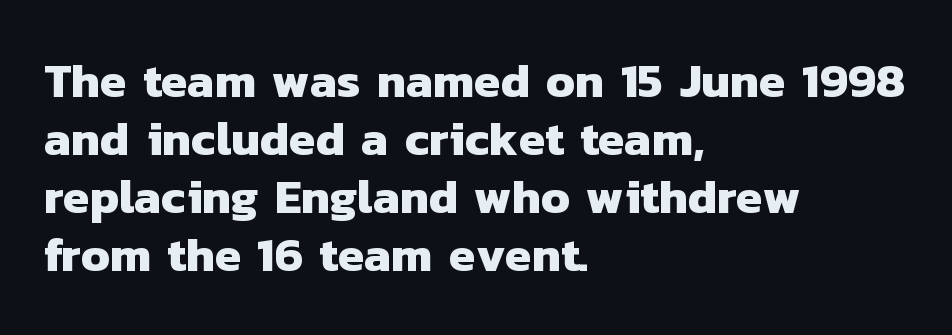
{"serif": "no", "bold": "yes", "weight": "heavy", "width": "normal", "stroke_contrast": "low", "x_height": "medium", "monospaced": "no", "underline": "no", "align": "left", "line_spacing_ratio": 1.21, "letter_spacing": "normal", "letter_spacing_em": 0.0, "glyph_px": 48}
